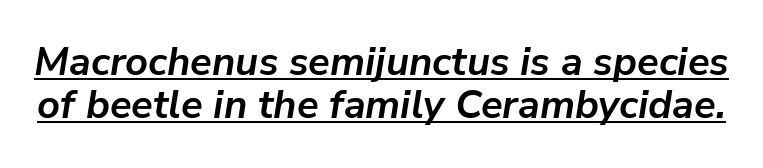
Q: Is the text bold? A: Yes.
Q: Is the text italic (slanted)? A: Yes, it leans right by about 9 degrees.
Q: Is the text underlined? A: Yes.
Q: Is the spacing between letters normal or unusually wide? A: Normal.
Q: Is the spacing between lines tight, normal or loose? A: Tight.
Q: Width (condensed, normal, or wide)? A: Normal.
Q: Stroke contrast? A: Low.
Q: x-height? A: Medium.
Q: Monospaced? A: No.
